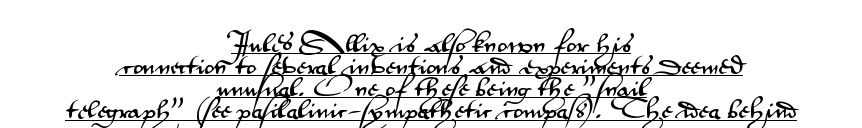
Q: Is the text italic (slanted)? A: Yes.
Q: Is the text underlined? A: Yes.
Q: How is the paragraph aligned? A: Centered.
Q: Is the spacing between letters normal or unusually wide? A: Normal.
Q: Is the spacing between lines tight, normal or loose? A: Tight.
